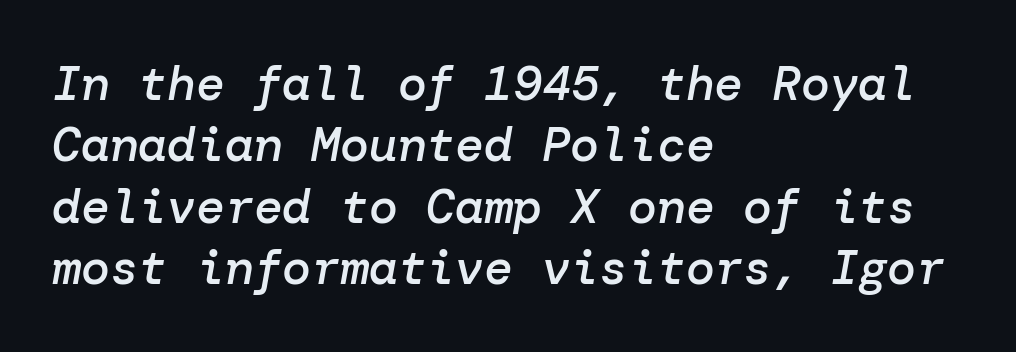
{"italic": "yes", "lean": "right", "slant_degrees": 10, "bold": "semi", "weight": "semibold", "width": "normal", "stroke_contrast": "low", "x_height": "medium", "underline": "no", "align": "left", "line_spacing": "normal", "line_spacing_ratio": 1.28, "letter_spacing": "normal", "letter_spacing_em": 0.0, "glyph_px": 48}
